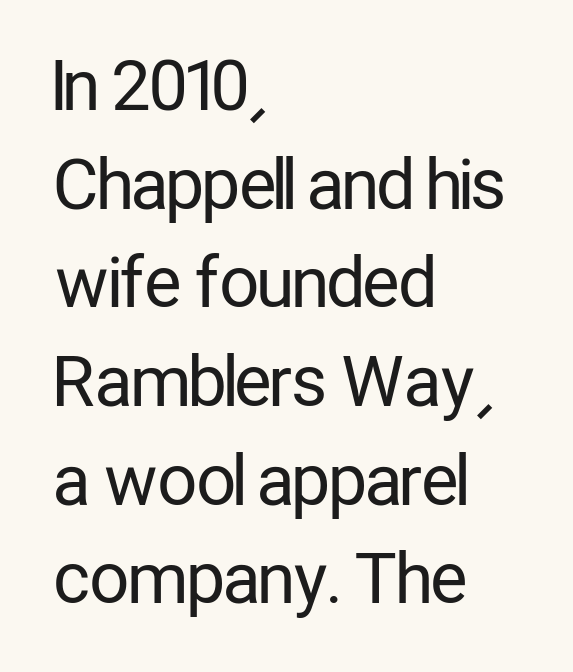
A light-to-regular cut is what we see here. Characters follow at the spacing the type designer built in. What kind of face is this? One without serifs — a sans. Reading down the block, your eye returns to a fixed left position each line. The passage shown stacks its lines at a standard gap.
